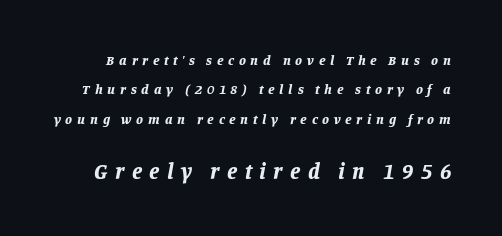
The image shows 22 px bold type, italic (leaning right); set loose line spacing (2.1x), unusually wide letter spacing (+0.34 em), not underlined; the second (bottom) block is 1.57x larger.
